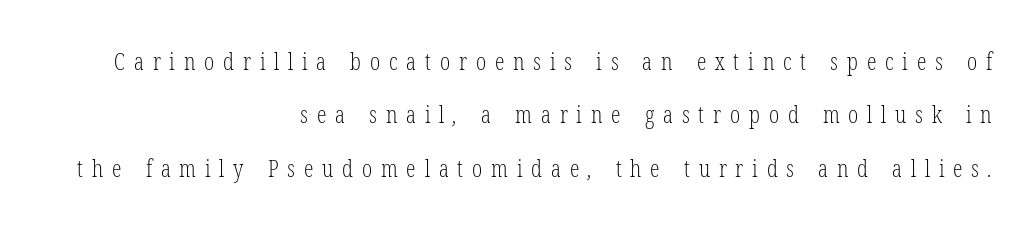
Q: Is the text bold? A: No.
Q: Is the text underlined? A: No.
Q: How is the paragraph aligned? A: Right-aligned.
Q: Is the spacing between letters normal or unusually wide? A: Unusually wide.
Q: Is the spacing between lines tight, normal or loose? A: Loose.
